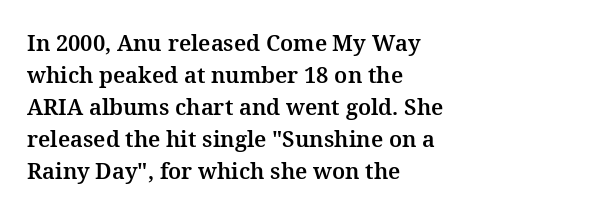
Q: Is the text italic (slanted)? A: No, it is upright.
Q: Is the text underlined? A: No.
Q: How is the paragraph aligned? A: Left-aligned.
Q: Is the spacing between letters normal or unusually wide? A: Normal.
Q: Is the spacing between lines tight, normal or loose? A: Normal.
